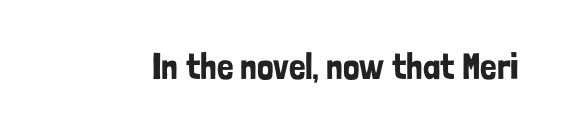
{"serif": "no", "italic": "no", "width": "condensed", "stroke_contrast": "low", "x_height": "medium", "monospaced": "no", "underline": "no", "letter_spacing": "normal", "letter_spacing_em": 0.0, "glyph_px": 37}
